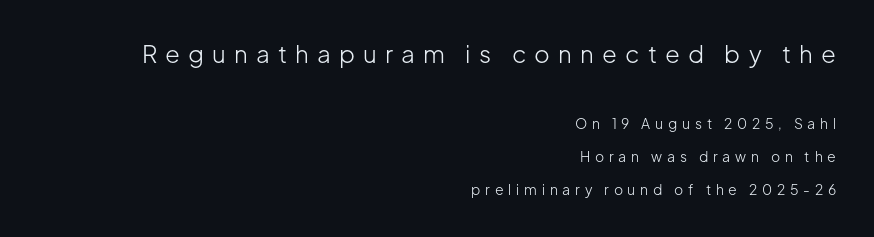
Q: Is the text bold? A: No.
Q: Is the text italic (slanted)? A: No, it is upright.
Q: Is the text underlined? A: No.
Q: How is the paragraph aligned? A: Right-aligned.
Q: Is the spacing between letters normal or unusually wide? A: Unusually wide.
Q: Is the spacing between lines tight, normal or loose? A: Loose.
Q: Which block of text is set in a larger size, the first (top) or the second (bottom)? A: The first (top) one.
